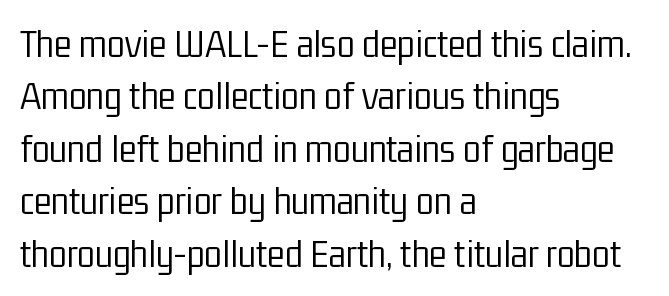
Casual observation: everything's shoved over to the left. Heaviness? Minimal to ordinary, like unemphasized prose. In terms of letterform style, serifs are entirely absent. The strip under each line holds only bare page.
